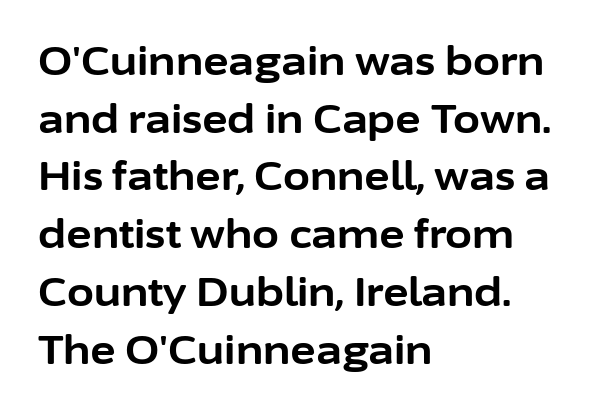
Q: Is the text bold? A: Yes.
Q: Is the text italic (slanted)? A: No, it is upright.
Q: Is the typeface a serif or a sans-serif typeface? A: Sans-serif.
Q: Is the text underlined? A: No.
Q: How is the paragraph aligned? A: Left-aligned.
Q: Is the spacing between letters normal or unusually wide? A: Normal.
Q: Is the spacing between lines tight, normal or loose? A: Normal.
Q: Width (condensed, normal, or wide)? A: Normal.
Q: Stroke contrast? A: Low.
Q: x-height? A: Medium.
Q: Monospaced? A: No.
